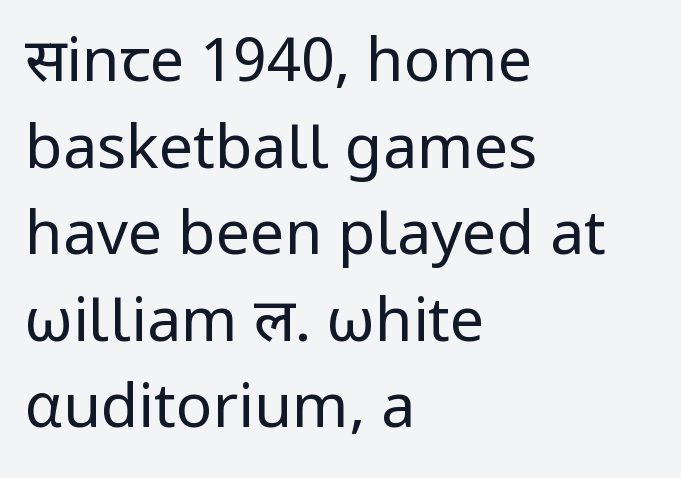
This sample keeps an unexceptional amount of space between lines. The typeface has the unassuming heft of standard copy or less. The letters advance in unequal steps, a hallmark of proportional type. Characters follow at the spacing the type designer built in. All the whitespace from short lines collects on the right. The zone under the glyphs is completely vacant.
